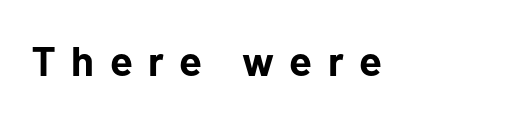
Q: Is the text bold? A: Yes.
Q: Is the text italic (slanted)? A: No, it is upright.
Q: Is the typeface a serif or a sans-serif typeface? A: Sans-serif.
Q: Is the text underlined? A: No.
Q: Is the spacing between letters normal or unusually wide? A: Unusually wide.
Q: Width (condensed, normal, or wide)? A: Normal.
Q: Stroke contrast? A: Low.
Q: x-height? A: Medium.
Q: Monospaced? A: No.
